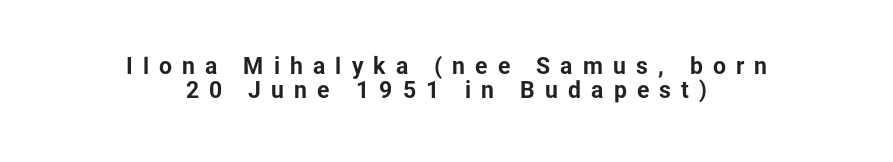
Q: Is the text bold? A: Yes.
Q: Is the text italic (slanted)? A: No, it is upright.
Q: Is the text underlined? A: No.
Q: How is the paragraph aligned? A: Centered.
Q: Is the spacing between letters normal or unusually wide? A: Unusually wide.
Q: Is the spacing between lines tight, normal or loose? A: Tight.
